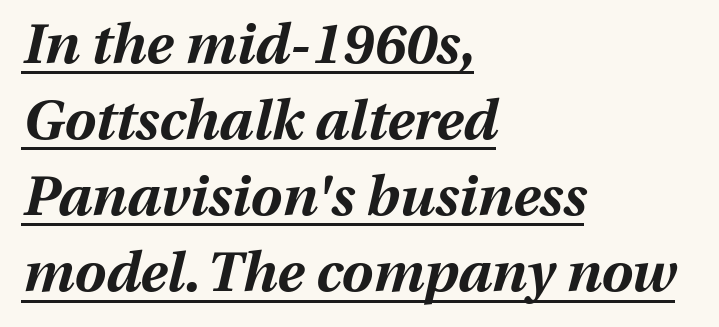
{"italic": "yes", "lean": "right", "slant_degrees": 13, "bold": "yes", "weight": "bold", "width": "normal", "stroke_contrast": "medium", "x_height": "medium", "monospaced": "no", "underline": "yes", "align": "left", "line_spacing": "normal", "line_spacing_ratio": 1.36, "letter_spacing": "normal", "letter_spacing_em": 0.0, "glyph_px": 56}
